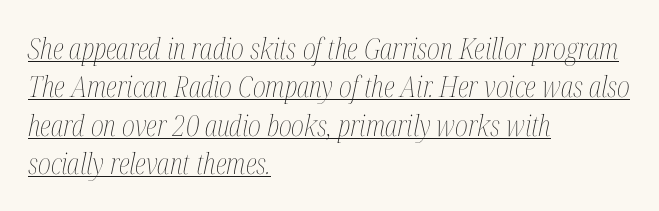
{"italic": "yes", "lean": "right", "slant_degrees": 12, "bold": "no", "weight": "thin", "width": "condensed", "stroke_contrast": "medium", "x_height": "medium", "monospaced": "no", "underline": "yes", "align": "left", "line_spacing": "normal", "line_spacing_ratio": 1.32, "letter_spacing": "normal", "letter_spacing_em": 0.0, "glyph_px": 29}
